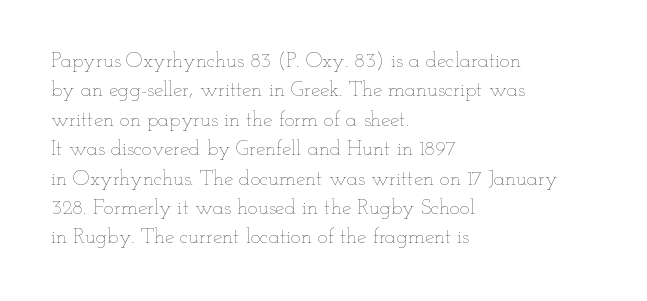
{"italic": "no", "bold": "no", "underline": "no", "align": "left", "line_spacing": "normal", "line_spacing_ratio": 1.4, "letter_spacing": "normal", "letter_spacing_em": 0.0, "glyph_px": 21}
